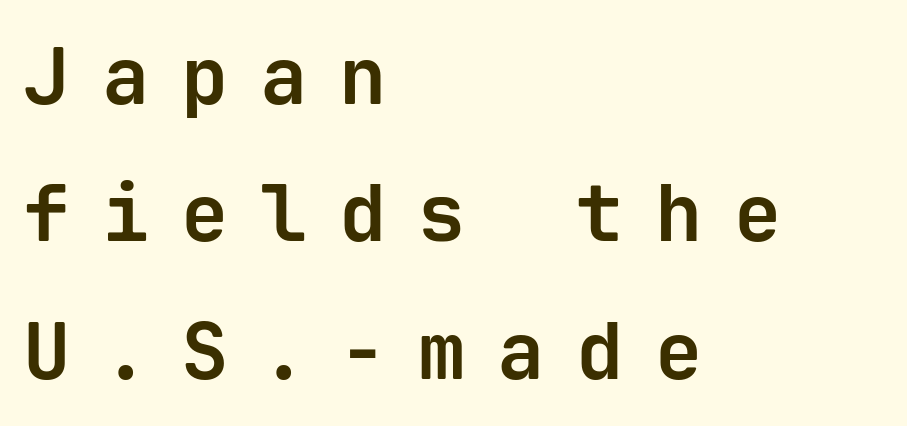
Q: Is the text bold? A: Yes.
Q: Is the text italic (slanted)? A: No, it is upright.
Q: Is the typeface a serif or a sans-serif typeface? A: Sans-serif.
Q: Is the text underlined? A: No.
Q: How is the paragraph aligned? A: Left-aligned.
Q: Is the spacing between letters normal or unusually wide? A: Unusually wide.
Q: Width (condensed, normal, or wide)? A: Normal.
Q: Stroke contrast? A: Low.
Q: x-height? A: Medium.
Q: Monospaced? A: Yes.
